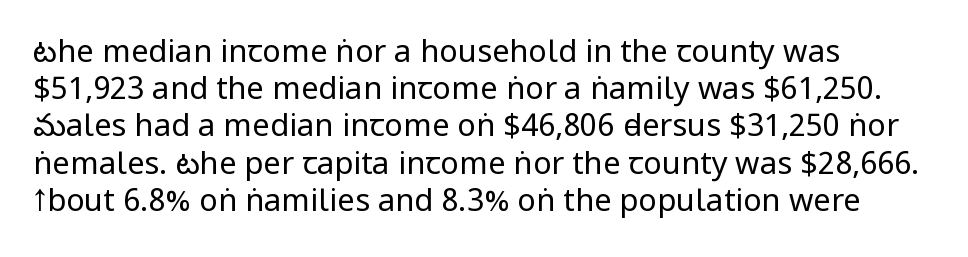
Q: Is the text bold? A: No.
Q: Is the text italic (slanted)? A: No, it is upright.
Q: Is the typeface a serif or a sans-serif typeface? A: Sans-serif.
Q: Is the text underlined? A: No.
Q: How is the paragraph aligned? A: Left-aligned.
Q: Is the spacing between letters normal or unusually wide? A: Normal.
Q: Width (condensed, normal, or wide)? A: Condensed.
Q: Stroke contrast? A: Low.
